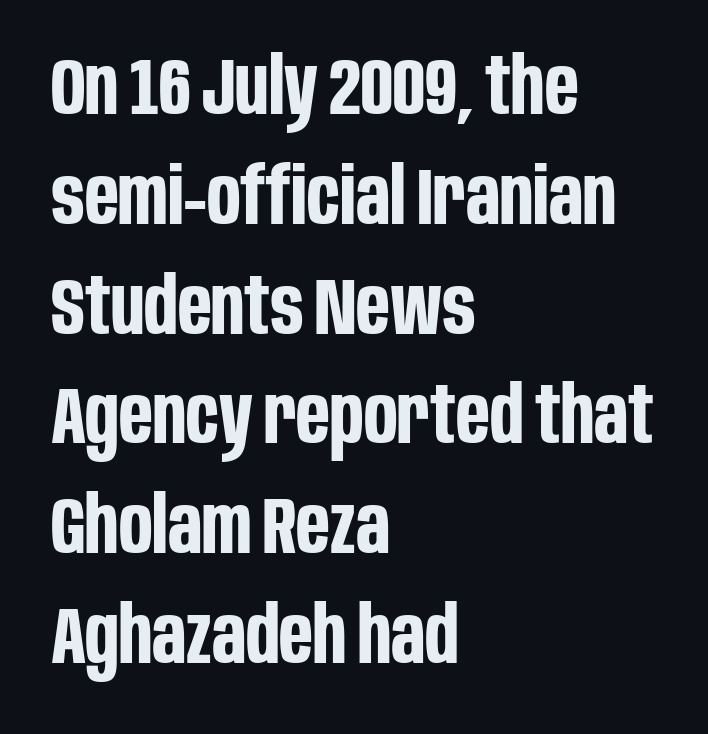
The image shows 79 px bold, condensed sans-serif type, upright; set left-aligned, normal line spacing (1.39x), normal letter spacing, not underlined; low stroke contrast and a large x-height.
